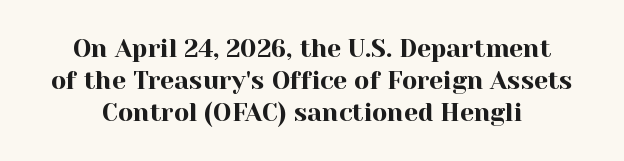
{"italic": "no", "underline": "no", "line_spacing": "normal", "line_spacing_ratio": 1.28, "letter_spacing": "normal", "letter_spacing_em": 0.0, "glyph_px": 25}
